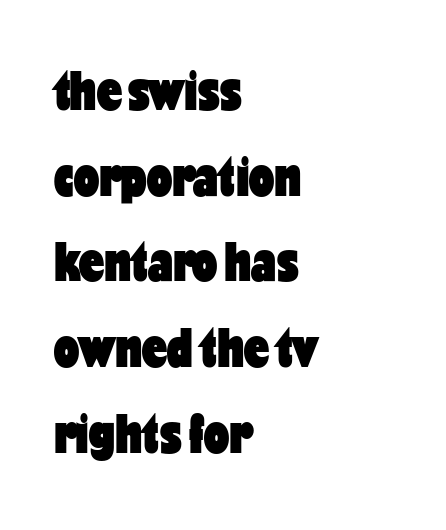
These lines keep a tight, regular rhythm from letter to letter. To sum up the face: it is a sans, with no serifs. Left-aligned paragraph, ragged on the right. Students, observe: this is what conventionally led text looks like. No italicization has been applied; the sample stays upright.
